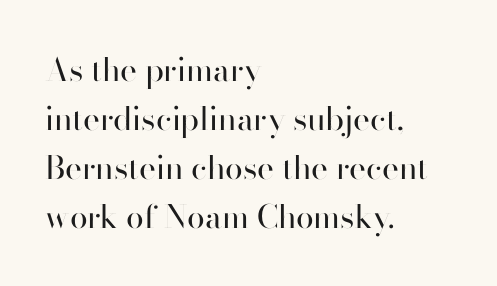
Words appear dense and cohesive because spacing is normal. Compared with a centered layout, this one pins lines to the left instead. Proportional: the letters do not fall into vertical columns. Underlining? Definitely not there.
